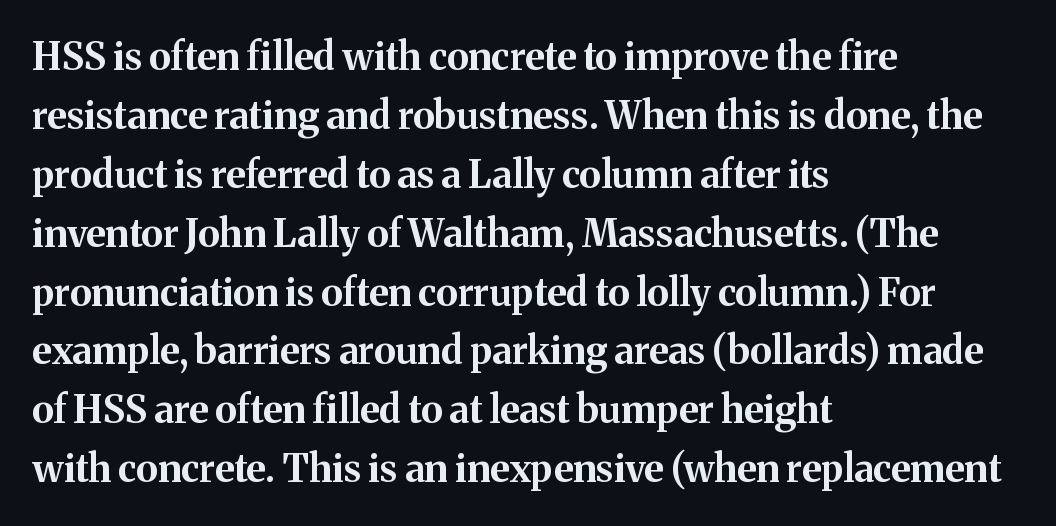
The image shows 38 px bold serif type, upright; set left-aligned, normal line spacing (1.55x), normal letter spacing, not underlined; medium stroke contrast and a medium x-height.
